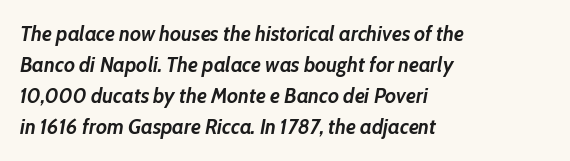
The image shows 21 px bold type, italic (leaning right); set left-aligned, normal line spacing (1.48x), normal letter spacing, not underlined.
